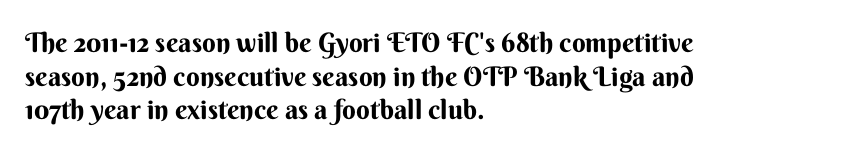
The image shows 27 px bold type, upright; set left-aligned, normal line spacing (1.25x), normal letter spacing, not underlined.
